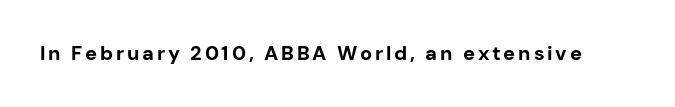
{"italic": "no", "bold": "yes", "underline": "no", "glyph_px": 20}
